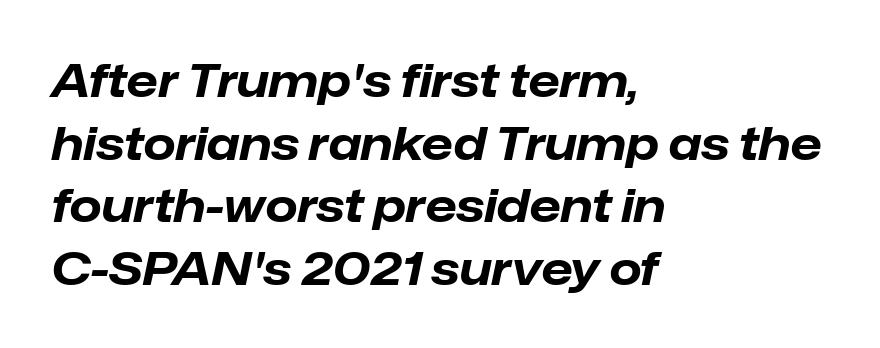
These words are printed bold, with thick strokes throughout. The face used here has a pronounced slope to its letters. Nobody drew a line under any word here. The passage shown is typed in a proportional face where columns would drift. Short note: letters normally spaced.
